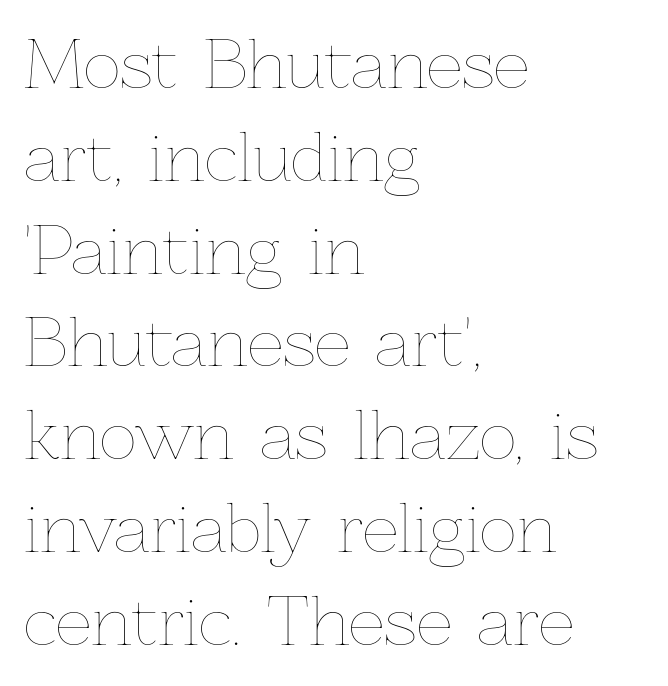
The image shows 64 px thin type, upright; set left-aligned, normal line spacing (1.45x), normal letter spacing, not underlined; low stroke contrast and a medium x-height.
